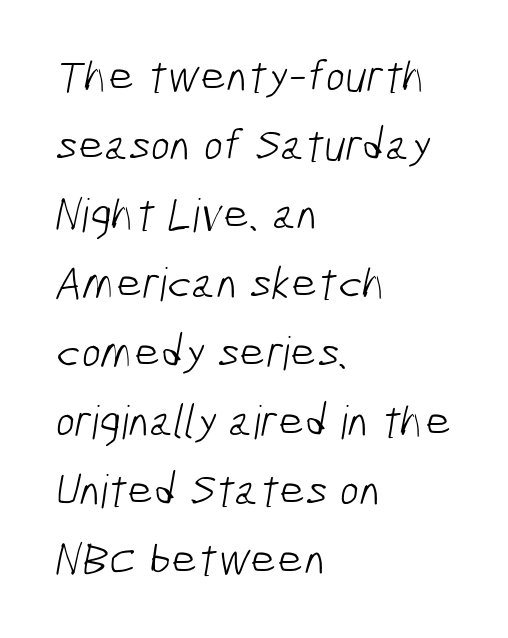
The image shows 46 px light, condensed sans-serif type; set left-aligned, normal line spacing (1.5x), normal letter spacing, not underlined; low stroke contrast and a medium x-height.
